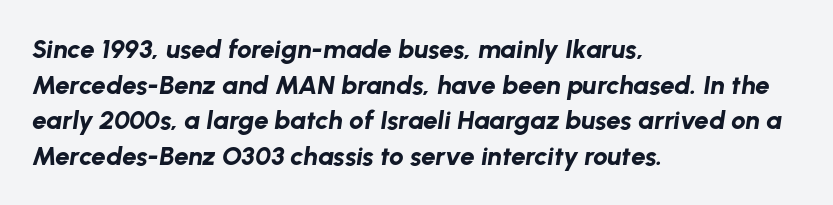
{"italic": "yes", "lean": "right", "slant_degrees": 8, "bold": "yes", "underline": "no", "align": "left", "line_spacing": "normal", "line_spacing_ratio": 1.37, "letter_spacing": "normal", "letter_spacing_em": 0.0, "glyph_px": 26}
